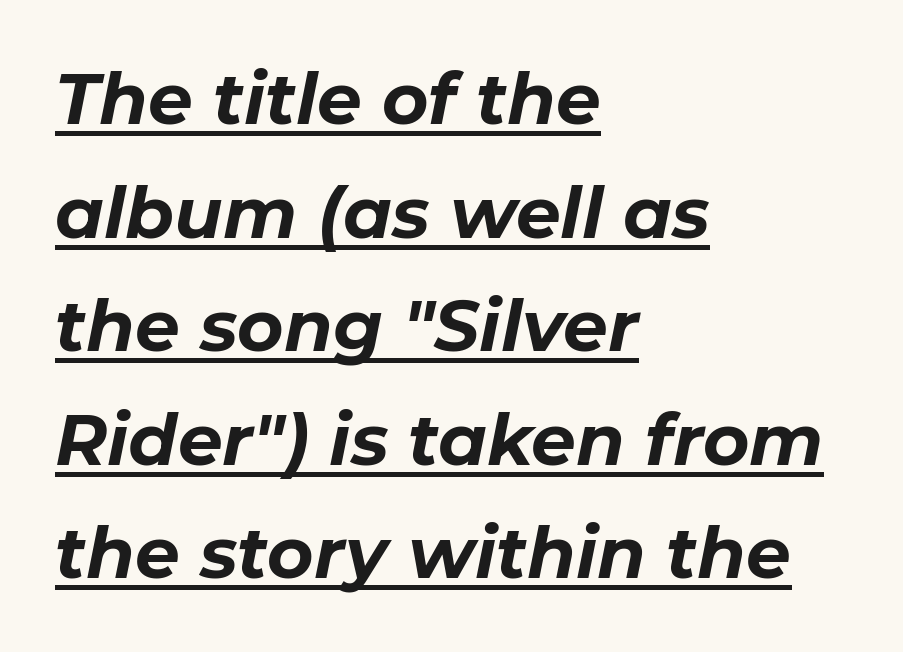
Students, this is bold: see how much ink each stroke carries. Underlining? Definitely there. Italic? Definitely — the glyphs are oblique. What stands out about the letter spacing? Nothing — it is the standard amount. The paragraph has a hard left edge and a soft right edge.
